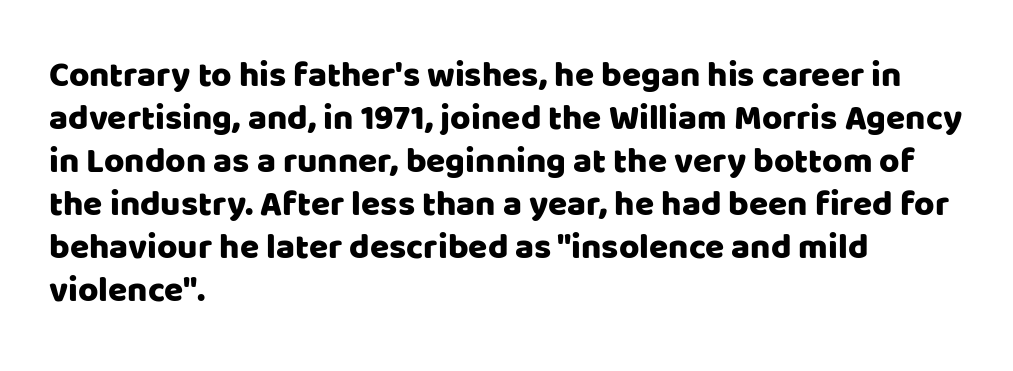
{"serif": "no", "italic": "no", "width": "normal", "stroke_contrast": "low", "x_height": "large", "monospaced": "no", "underline": "no", "align": "left", "line_spacing_ratio": 1.23, "letter_spacing": "normal", "letter_spacing_em": 0.0, "glyph_px": 35}
